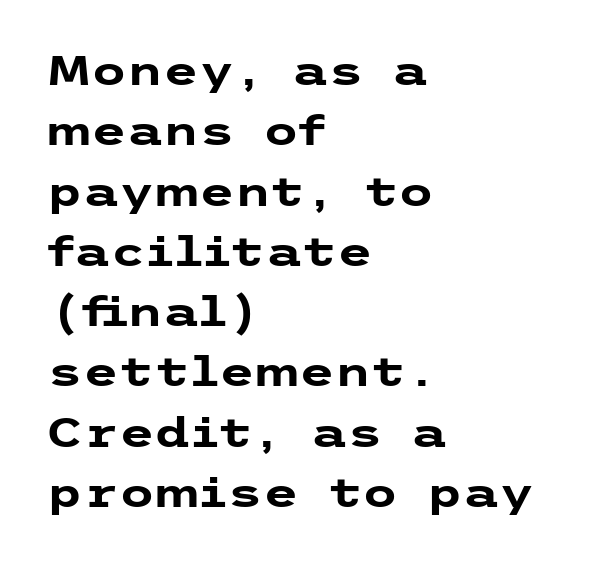
Is there much room between lines? A standard amount, neither cramped nor airy. No italicization has been applied; the sample stays upright. Weight check: bold — yes, fully. This sample uses plain, unmodified letter spacing. Descender tails drop into unmarked territory.
